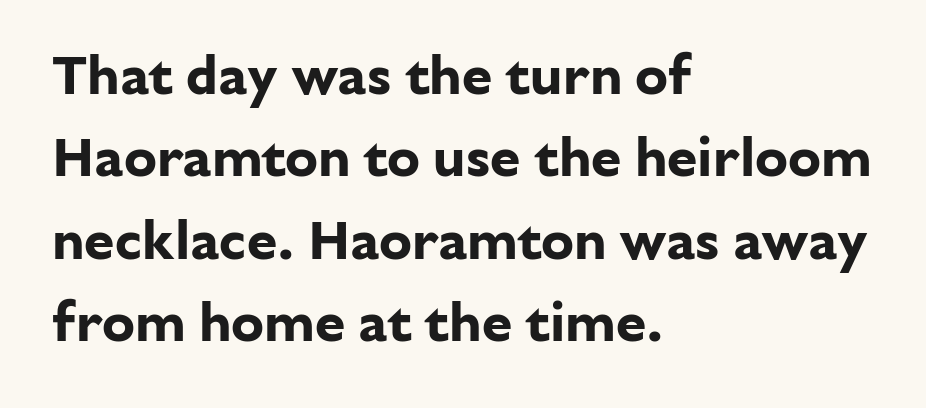
The image shows 55 px bold sans-serif type, upright; set left-aligned, normal line spacing (1.5x), normal letter spacing, not underlined; low stroke contrast and a medium x-height.
